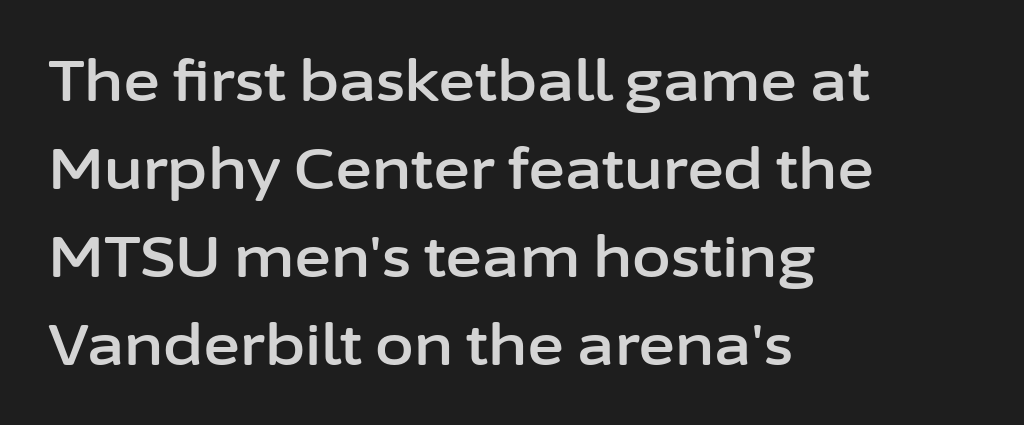
{"serif": "no", "italic": "no", "width": "normal", "stroke_contrast": "low", "x_height": "medium", "monospaced": "no", "underline": "no", "align": "left", "line_spacing": "normal", "line_spacing_ratio": 1.57, "letter_spacing": "normal", "letter_spacing_em": 0.0, "glyph_px": 56}
